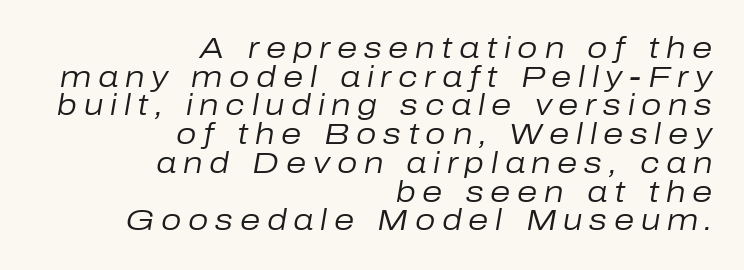
Q: Is the text bold? A: No.
Q: Is the text italic (slanted)? A: Yes, it leans right by about 10 degrees.
Q: Is the text underlined? A: No.
Q: How is the paragraph aligned? A: Right-aligned.
Q: Is the spacing between letters normal or unusually wide? A: Unusually wide.
Q: Is the spacing between lines tight, normal or loose? A: Tight.
Q: Width (condensed, normal, or wide)? A: Normal.
Q: Stroke contrast? A: Low.
Q: x-height? A: Medium.
Q: Monospaced? A: No.
